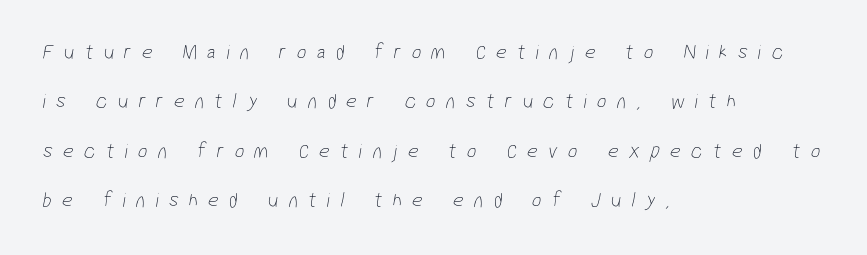
{"bold": "no", "underline": "no", "align": "left", "line_spacing": "loose", "line_spacing_ratio": 2.35, "letter_spacing": "wide", "letter_spacing_em": 0.49, "glyph_px": 21}
